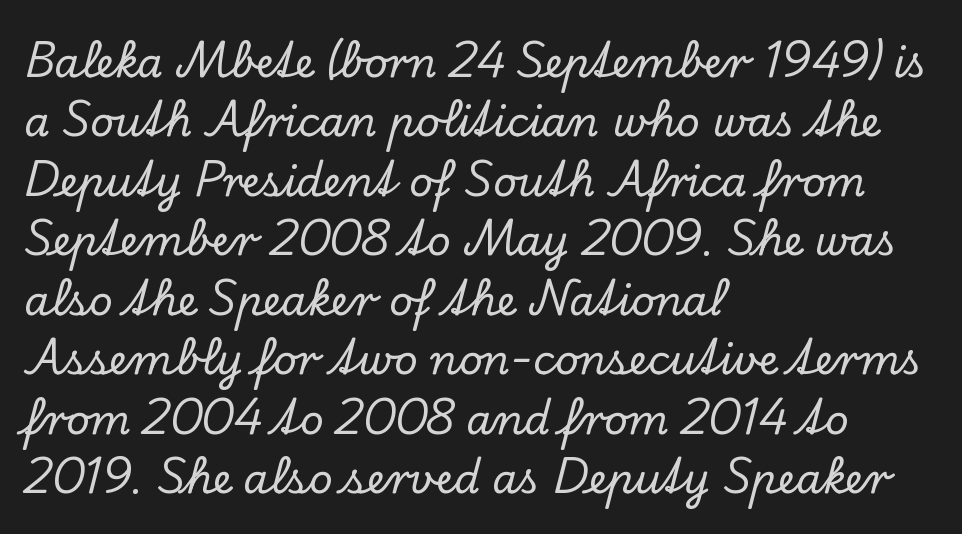
Decoration check: the copy has no underline. Line beginnings align vertically; line endings do not. What kind of face is this? One with serifs. Tracking value appears to be zero — textbook default spacing.
